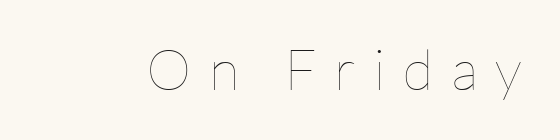
This rendering features lettering with no underline. Every character sits straight up, as roman type does. Varying glyph widths throughout — classic text-font behaviour. Counters stay open thanks to moderate or lighter strokes. Tracking here is generous; glyphs stand well apart from one another.
